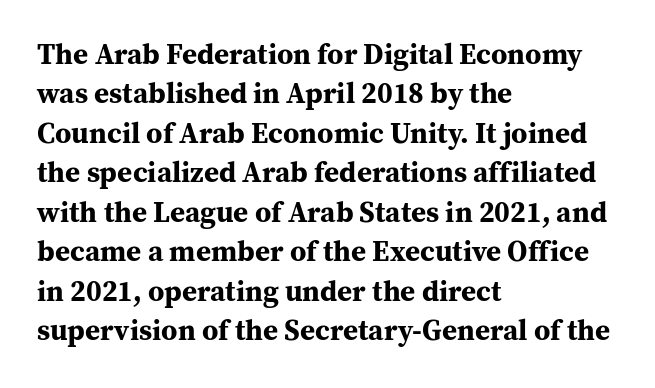
Ordinary non-slanted type is in use. The type is set solid horizontally, with unmodified tracking. Type style note: has serifs. A typesetter would call this proportional, since set widths differ per character. Check under the words: just untouched page. Each line starts at the same left margin while the right side varies.
